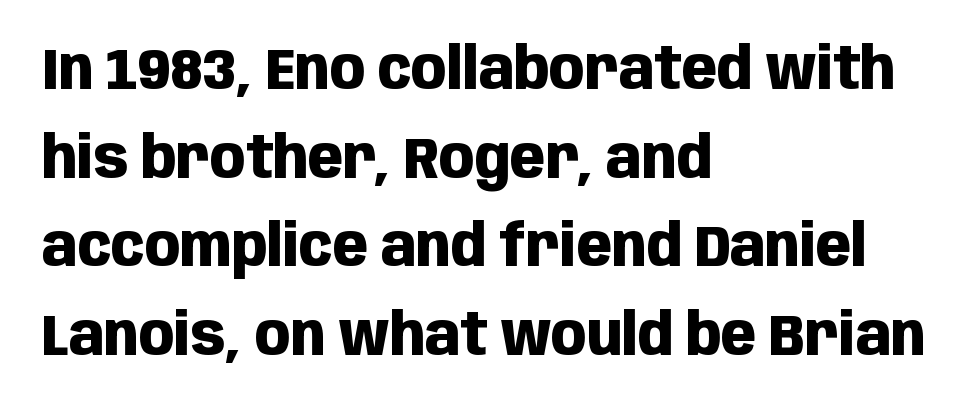
Q: Is the text bold? A: Yes.
Q: Is the text italic (slanted)? A: No, it is upright.
Q: Is the typeface a serif or a sans-serif typeface? A: Sans-serif.
Q: Is the text underlined? A: No.
Q: How is the paragraph aligned? A: Left-aligned.
Q: Is the spacing between letters normal or unusually wide? A: Normal.
Q: Is the spacing between lines tight, normal or loose? A: Normal.
Q: Width (condensed, normal, or wide)? A: Condensed.
Q: Stroke contrast? A: Low.
Q: x-height? A: Large.
Q: Monospaced? A: No.
